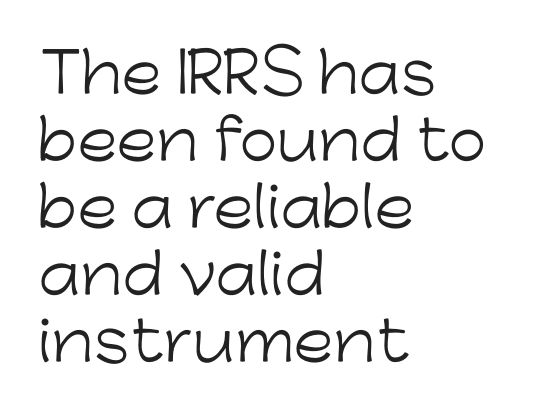
Q: Is the text bold? A: No.
Q: Is the text italic (slanted)? A: No, it is upright.
Q: Is the typeface a serif or a sans-serif typeface? A: Sans-serif.
Q: Is the text underlined? A: No.
Q: How is the paragraph aligned? A: Left-aligned.
Q: Is the spacing between letters normal or unusually wide? A: Normal.
Q: Width (condensed, normal, or wide)? A: Normal.
Q: Stroke contrast? A: Low.
Q: x-height? A: Medium.
Q: Monospaced? A: No.
